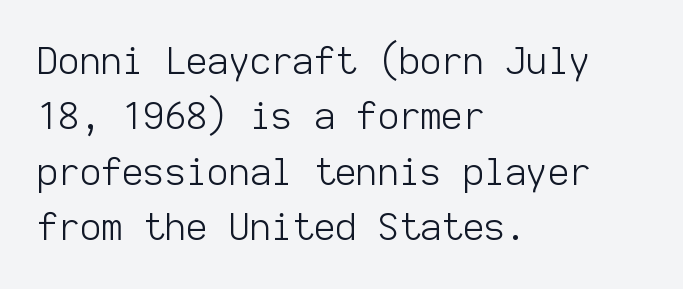
The image shows 37 px light sans-serif type, upright, monospaced; set left-aligned, normal line spacing (1.5x), normal letter spacing, not underlined; low stroke contrast and a medium x-height.
